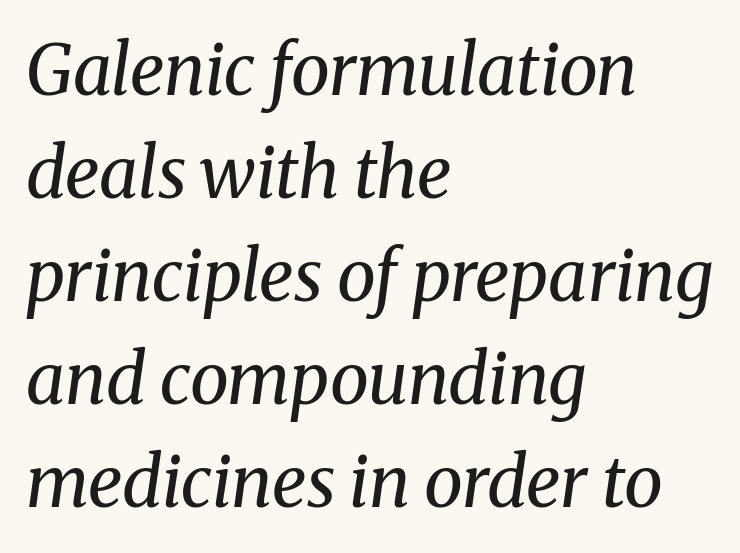
Q: Is the text bold? A: No.
Q: Is the text italic (slanted)? A: Yes, it leans right by about 8 degrees.
Q: Is the typeface a serif or a sans-serif typeface? A: Serif.
Q: Is the text underlined? A: No.
Q: How is the paragraph aligned? A: Left-aligned.
Q: Is the spacing between letters normal or unusually wide? A: Normal.
Q: Is the spacing between lines tight, normal or loose? A: Normal.
Q: Width (condensed, normal, or wide)? A: Normal.
Q: Stroke contrast? A: Medium.
Q: x-height? A: Medium.
Q: Monospaced? A: No.
